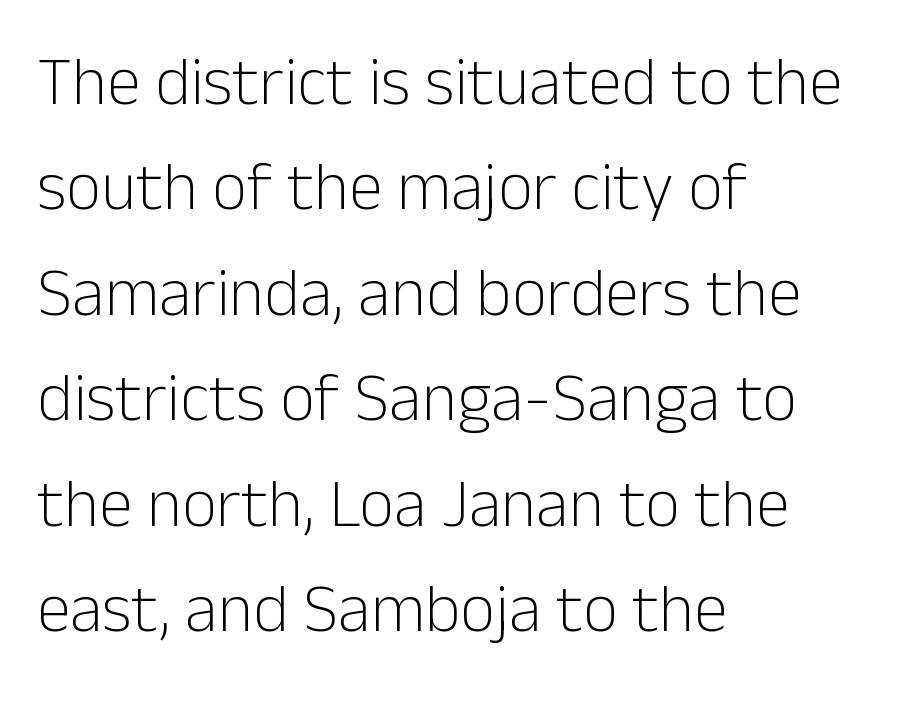
Q: Is the text bold? A: No.
Q: Is the text italic (slanted)? A: No, it is upright.
Q: Is the typeface a serif or a sans-serif typeface? A: Sans-serif.
Q: Is the text underlined? A: No.
Q: How is the paragraph aligned? A: Left-aligned.
Q: Is the spacing between letters normal or unusually wide? A: Normal.
Q: Is the spacing between lines tight, normal or loose? A: Normal.
Q: Width (condensed, normal, or wide)? A: Normal.
Q: Stroke contrast? A: Low.
Q: x-height? A: Medium.
Q: Monospaced? A: No.
